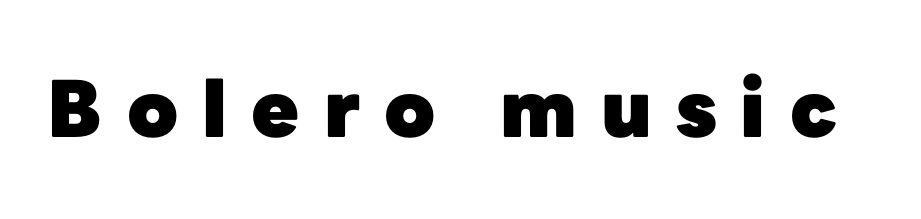
{"serif": "no", "italic": "no", "bold": "yes", "weight": "heavy", "width": "normal", "stroke_contrast": "low", "x_height": "medium", "monospaced": "no", "underline": "no", "letter_spacing": "wide", "letter_spacing_em": 0.31, "glyph_px": 78}
